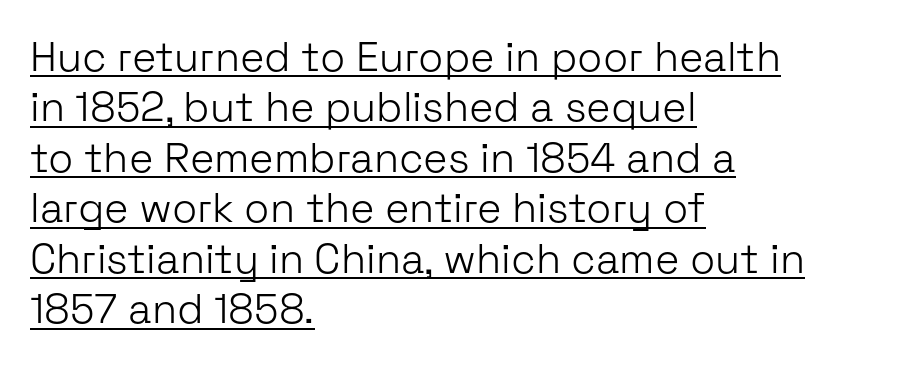
The image shows 41 px light sans-serif type, upright; set left-aligned, line spacing 1.23x, normal letter spacing, underlined; low stroke contrast and a medium x-height.
